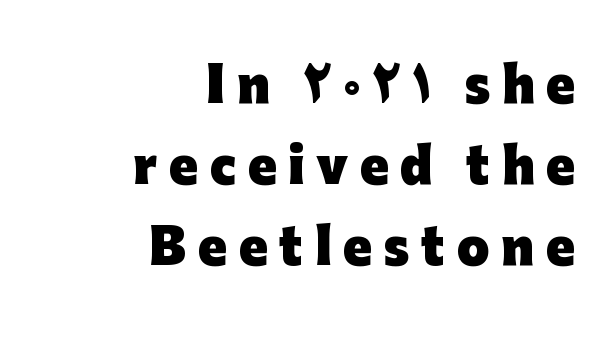
{"serif": "no", "italic": "no", "bold": "yes", "weight": "heavy", "width": "normal", "stroke_contrast": "low", "x_height": "medium", "monospaced": "no", "underline": "no", "align": "right", "line_spacing_ratio": 1.72, "letter_spacing": "wide", "letter_spacing_em": 0.25, "glyph_px": 47}
